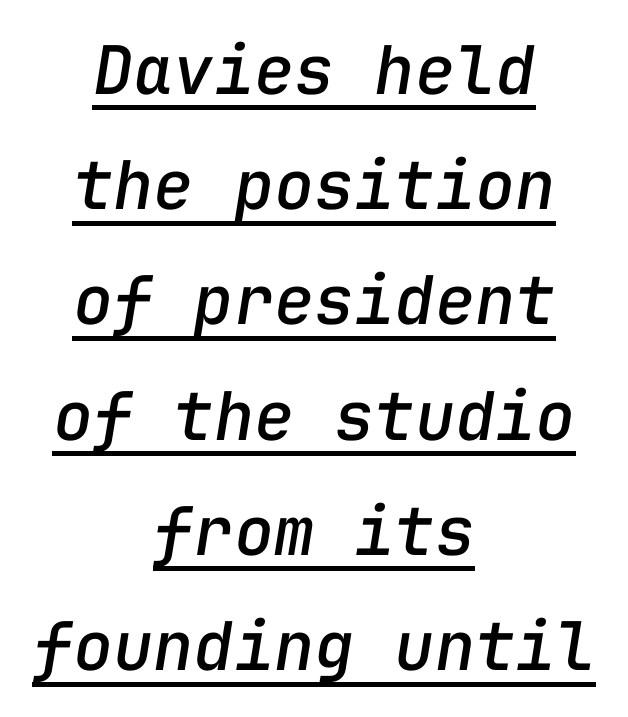
Think of a typewriter: that constant character pitch is what you see here. This is oblique type, the kind used for emphasis or titles. Short and long lines alike share a common midpoint. Each word holds together tightly as a unit, with standard inter-letter gaps. The typesetter has applied underlining to the passage shown.
